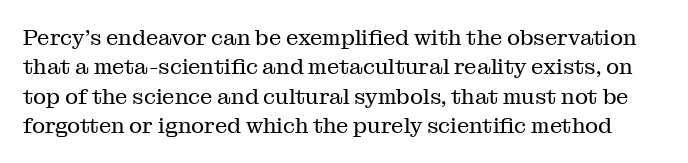
{"italic": "no", "bold": "no", "underline": "no", "line_spacing": "normal", "line_spacing_ratio": 1.33, "letter_spacing": "normal", "letter_spacing_em": 0.0, "glyph_px": 22}
